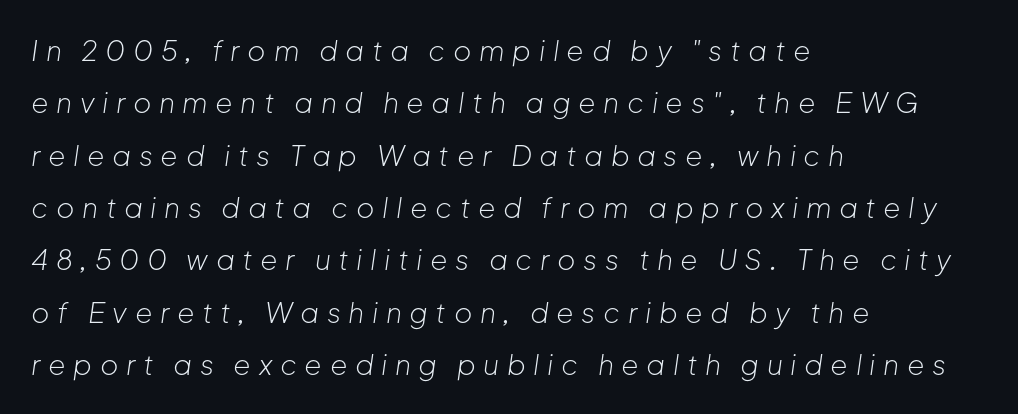
The text carries the slant typical of an italic or oblique font. The line texture is sparse and dotted thanks to wide tracking. Is this a fixed-width face? No — the glyphs have proportional, varying widths. A bare baseline throughout the passage.
